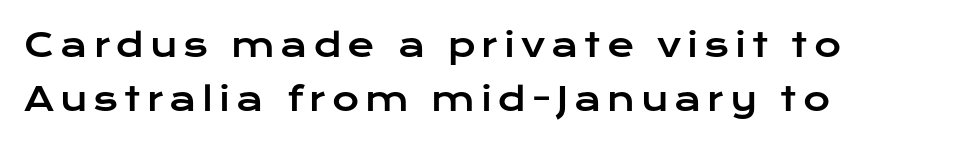
{"serif": "no", "italic": "no", "width": "wide", "stroke_contrast": "low", "x_height": "medium", "monospaced": "no", "underline": "no", "align": "left", "line_spacing": "normal", "line_spacing_ratio": 1.64, "glyph_px": 33}
